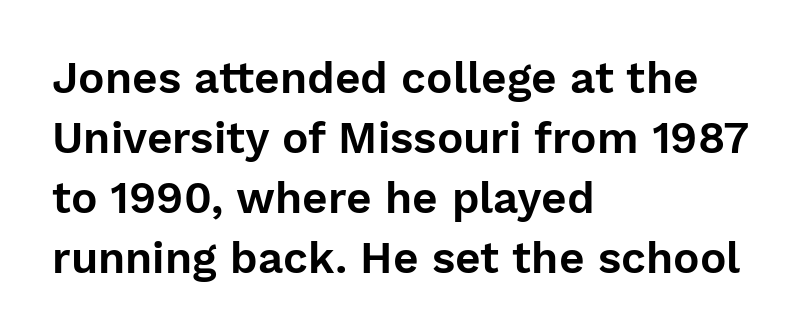
The image shows 44 px sans-serif type, upright; set left-aligned, normal line spacing (1.36x), normal letter spacing, not underlined; low stroke contrast and a medium x-height.
